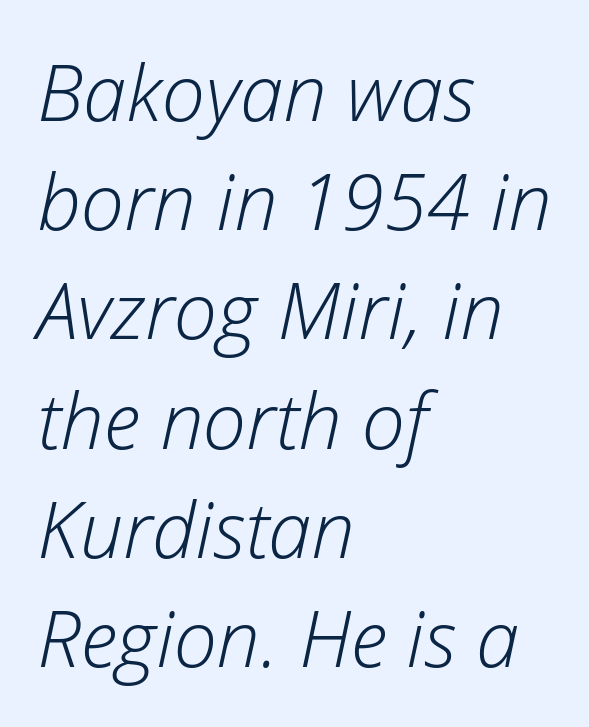
The passage is arranged the way most books set body copy — flush left. Proportional: the letters do not fall into vertical columns. Lines of text with bare space underneath. This is not heavy type; no bold has been used. The lines sit at an ordinary, default distance from one another. The gaps between neighbouring characters are ordinary and unremarkable.
